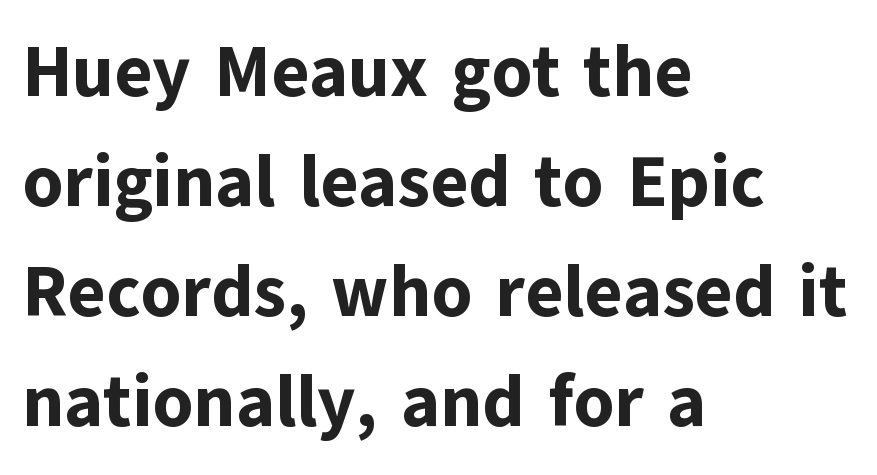
Q: Is the text bold? A: Yes.
Q: Is the text italic (slanted)? A: No, it is upright.
Q: Is the typeface a serif or a sans-serif typeface? A: Sans-serif.
Q: Is the text underlined? A: No.
Q: How is the paragraph aligned? A: Left-aligned.
Q: Is the spacing between letters normal or unusually wide? A: Normal.
Q: Is the spacing between lines tight, normal or loose? A: Normal.
Q: Width (condensed, normal, or wide)? A: Normal.
Q: Stroke contrast? A: Low.
Q: x-height? A: Medium.
Q: Monospaced? A: No.
